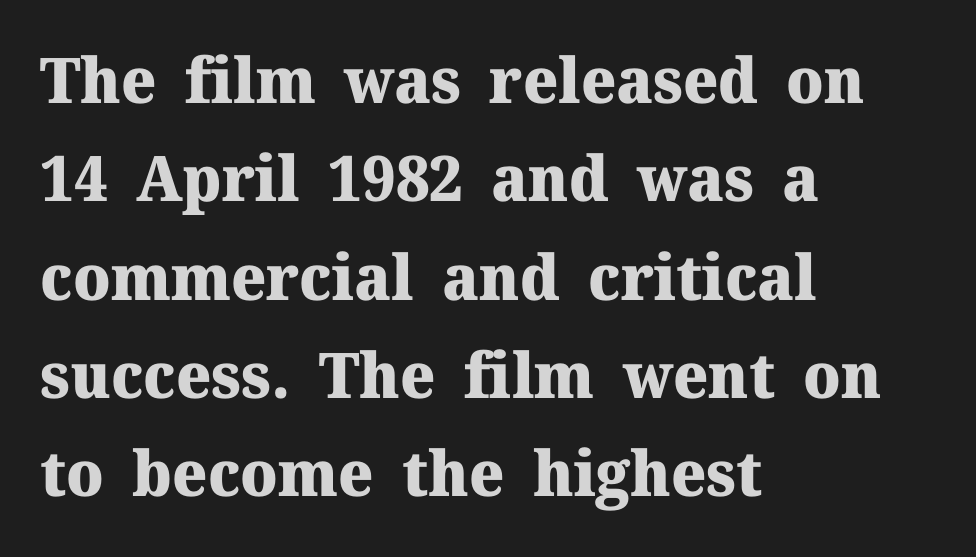
The image shows 63 px heavy serif type, upright; set left-aligned, normal line spacing (1.56x), normal letter spacing, not underlined; medium stroke contrast and a medium x-height.
